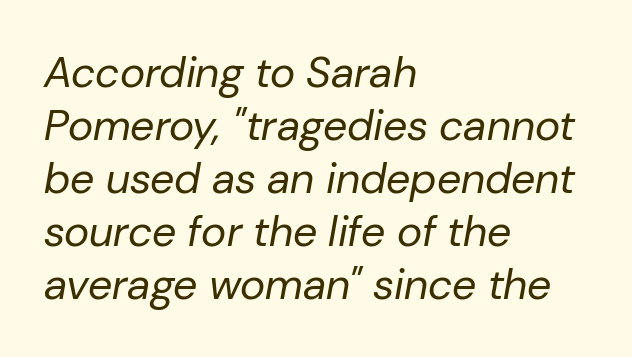
The image shows 43 px regular-weight type, italic (leaning right); set left-aligned, line spacing 1.23x, normal letter spacing, not underlined; low stroke contrast and a medium x-height.
